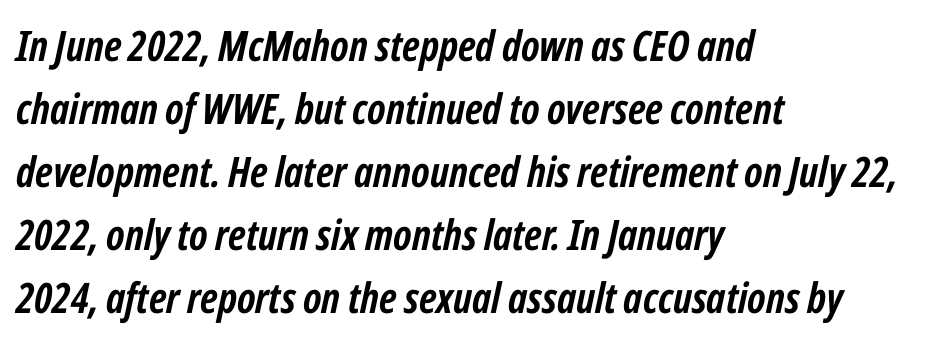
{"italic": "yes", "lean": "right", "slant_degrees": 12, "bold": "yes", "weight": "semibold", "width": "condensed", "stroke_contrast": "low", "x_height": "medium", "monospaced": "no", "underline": "no", "align": "left", "line_spacing": "normal", "line_spacing_ratio": 1.5, "letter_spacing": "normal", "letter_spacing_em": 0.0, "glyph_px": 42}
